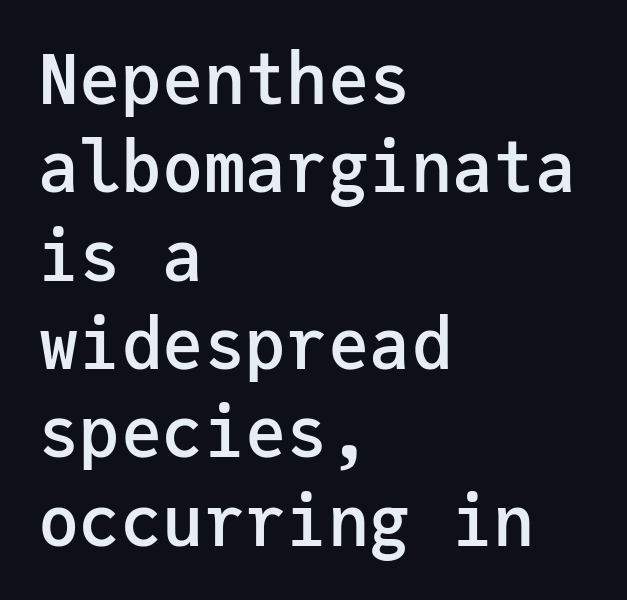
The image shows 69 px semibold sans-serif type, upright, monospaced; set left-aligned, normal line spacing (1.28x), normal letter spacing, not underlined; low stroke contrast and a medium x-height.
